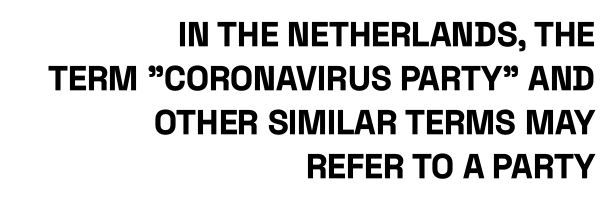
These lines are rendered in a variable-pitch font. Line spacing here is normal. Posture: straight, roman, zero tilt. This sample uses a sans-serif face.
